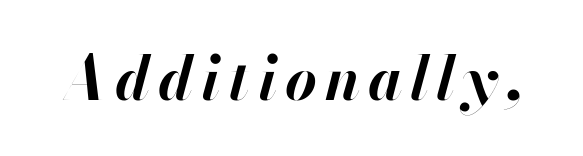
{"italic": "yes", "lean": "right", "slant_degrees": 13, "bold": "yes", "weight": "bold", "width": "normal", "stroke_contrast": "high", "x_height": "small", "monospaced": "no", "underline": "no", "glyph_px": 61}
